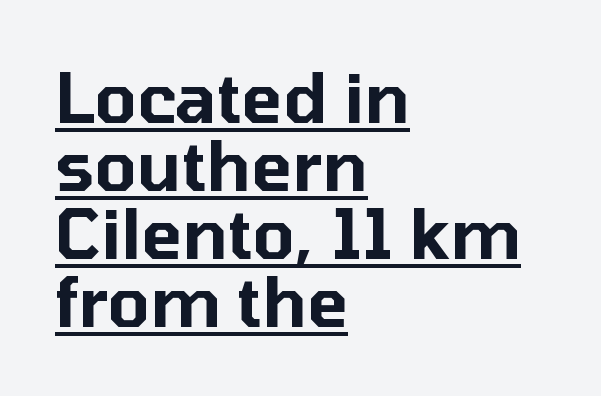
Q: Is the text italic (slanted)? A: No, it is upright.
Q: Is the typeface a serif or a sans-serif typeface? A: Sans-serif.
Q: Is the text underlined? A: Yes.
Q: How is the paragraph aligned? A: Left-aligned.
Q: Is the spacing between letters normal or unusually wide? A: Normal.
Q: Is the spacing between lines tight, normal or loose? A: Tight.
Q: Width (condensed, normal, or wide)? A: Normal.
Q: Stroke contrast? A: Low.
Q: x-height? A: Medium.
Q: Monospaced? A: No.
